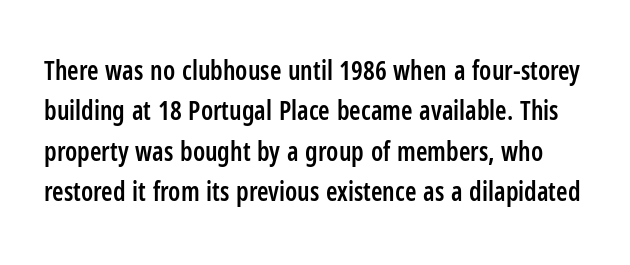
Q: Is the text bold? A: Semi-bold.
Q: Is the text italic (slanted)? A: No, it is upright.
Q: Is the text underlined? A: No.
Q: Is the spacing between letters normal or unusually wide? A: Normal.
Q: Is the spacing between lines tight, normal or loose? A: Normal.
